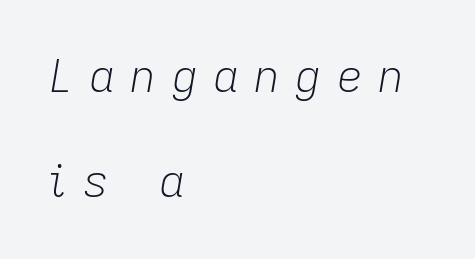
{"italic": "yes", "lean": "right", "slant_degrees": 9, "bold": "no", "weight": "light", "width": "normal", "stroke_contrast": "low", "x_height": "medium", "monospaced": "no", "underline": "no", "align": "left", "line_spacing": "loose", "line_spacing_ratio": 2.34, "letter_spacing": "wide", "letter_spacing_em": 0.34, "glyph_px": 45}
